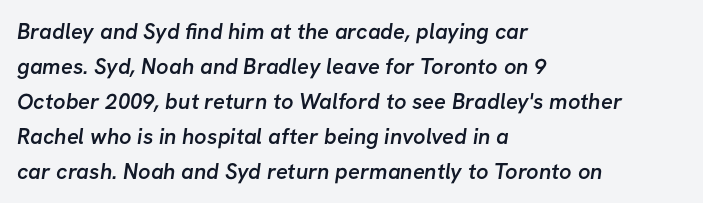
The image shows 22 px text type; set left-aligned, normal line spacing (1.59x), normal letter spacing, not underlined.
